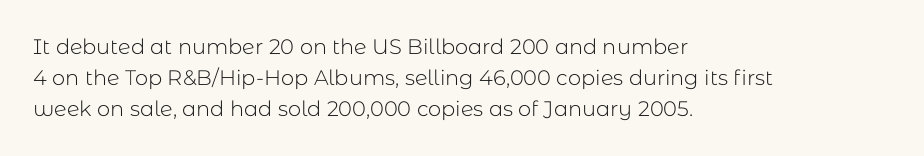
{"italic": "no", "bold": "no", "underline": "no", "align": "left", "line_spacing": "normal", "line_spacing_ratio": 1.48, "letter_spacing": "normal", "letter_spacing_em": 0.0, "glyph_px": 21}
